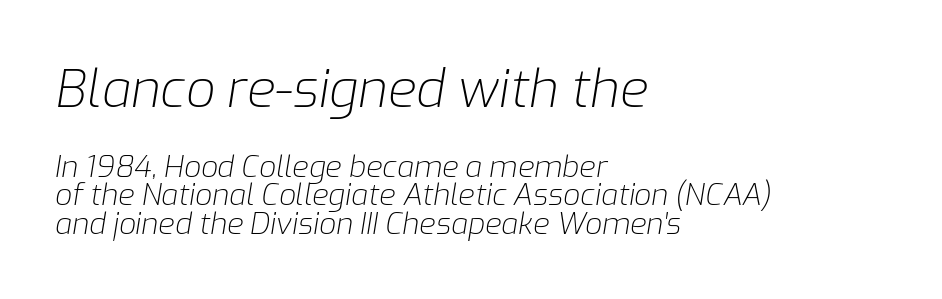
The image shows 52 px light type, italic (leaning right); set left-aligned, tight line spacing (0.96x), normal letter spacing, not underlined; the first (top) block is 1.73x larger; low stroke contrast and a medium x-height.
